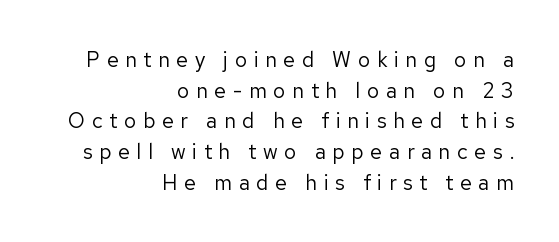
Q: Is the text bold? A: No.
Q: Is the text italic (slanted)? A: No, it is upright.
Q: Is the text underlined? A: No.
Q: How is the paragraph aligned? A: Right-aligned.
Q: Is the spacing between letters normal or unusually wide? A: Unusually wide.
Q: Is the spacing between lines tight, normal or loose? A: Normal.
